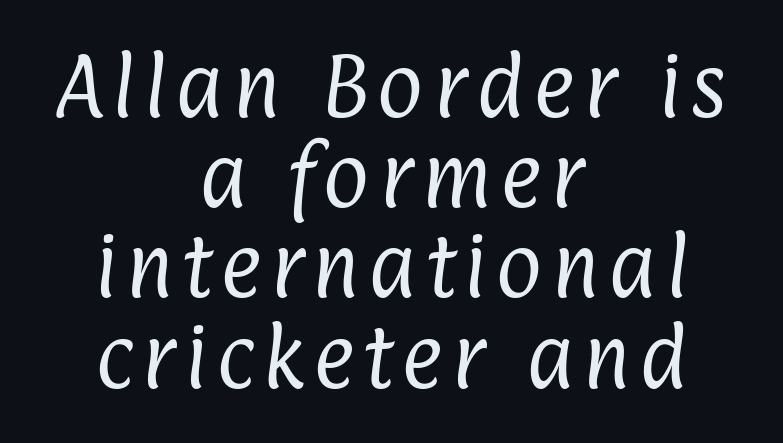
Each line is balanced around a shared central axis. These glyphs show unthickened strokes, regular width or finer. This block has exactly the height ordinary leading produces. Is this a fixed-width face? No — the glyphs have proportional, varying widths. A clean baseline with only descenders dipping below it. What kind of face is this? One without serifs — a sans.
